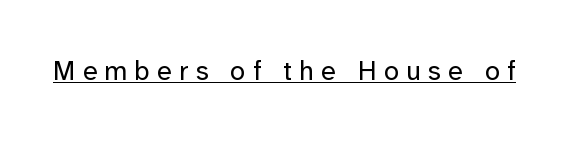
The image shows 27 px text type, upright; set unusually wide letter spacing (+0.27 em), underlined.
